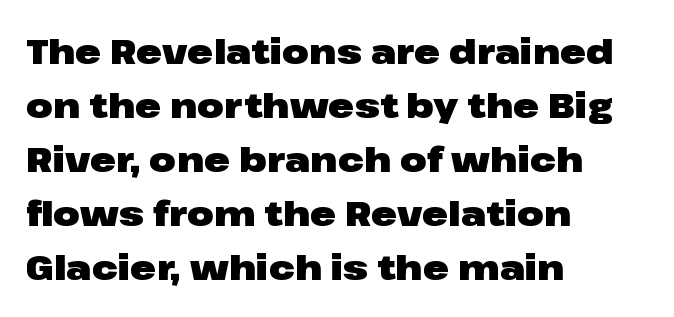
This rendering uses left alignment, leaving the right contour irregular. You can tell from the bare stems that sans-serif type was used. Think of a printed novel: that variable character pitch is what you see here. Compared with typical paragraphs, the rows here are spaced about the same. Unlike italic type, these characters show no tilt at all. I'd describe the lettering as bold — thick and assertive.
